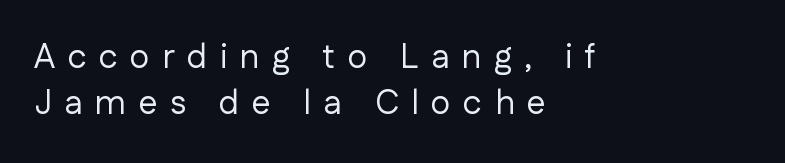
Q: Is the text bold? A: No.
Q: Is the text italic (slanted)? A: No, it is upright.
Q: Is the typeface a serif or a sans-serif typeface? A: Sans-serif.
Q: Is the text underlined? A: No.
Q: How is the paragraph aligned? A: Left-aligned.
Q: Is the spacing between letters normal or unusually wide? A: Unusually wide.
Q: Is the spacing between lines tight, normal or loose? A: Normal.
Q: Width (condensed, normal, or wide)? A: Normal.
Q: Stroke contrast? A: Low.
Q: x-height? A: Medium.
Q: Monospaced? A: No.
